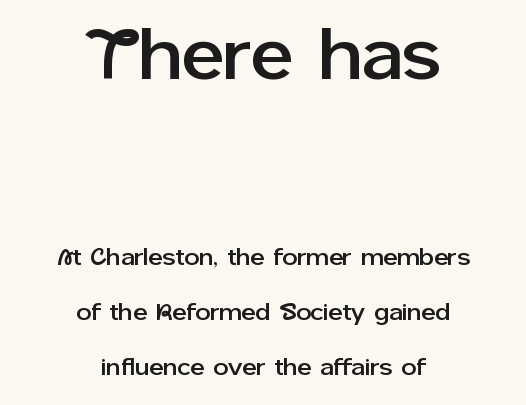
Q: Is the text italic (slanted)? A: No, it is upright.
Q: Is the typeface a serif or a sans-serif typeface? A: Sans-serif.
Q: Is the text underlined? A: No.
Q: How is the paragraph aligned? A: Centered.
Q: Is the spacing between letters normal or unusually wide? A: Normal.
Q: Is the spacing between lines tight, normal or loose? A: Loose.
Q: Which block of text is set in a larger size, the first (top) or the second (bottom)? A: The first (top) one.
Q: Width (condensed, normal, or wide)? A: Normal.
Q: Stroke contrast? A: Low.
Q: x-height? A: Medium.
Q: Monospaced? A: No.
